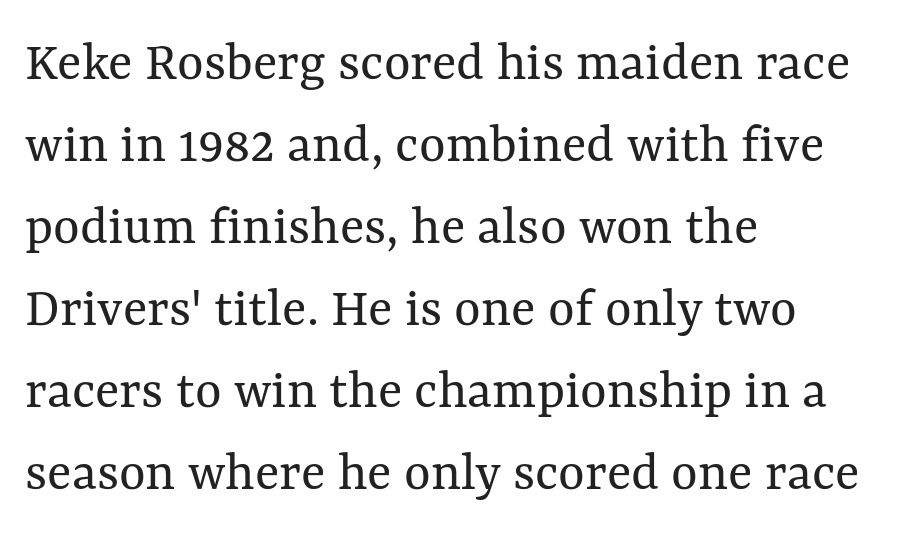
Q: Is the text bold? A: No.
Q: Is the text italic (slanted)? A: No, it is upright.
Q: Is the text underlined? A: No.
Q: How is the paragraph aligned? A: Left-aligned.
Q: Is the spacing between letters normal or unusually wide? A: Normal.
Q: Is the spacing between lines tight, normal or loose? A: Normal.
Q: Width (condensed, normal, or wide)? A: Normal.
Q: Stroke contrast? A: Medium.
Q: x-height? A: Medium.
Q: Monospaced? A: No.
